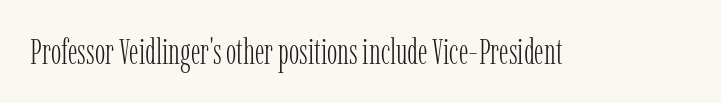
A typesetter would call this proportional, since set widths differ per character. This is not heavy type; no bold has been used. Italic? Not at all — the glyphs are vertical. The rendering keeps characters at their native spacing.
